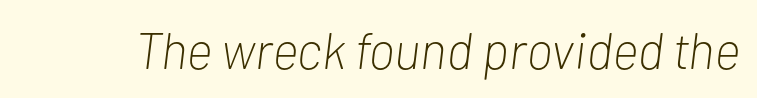
{"italic": "yes", "lean": "right", "slant_degrees": 7, "bold": "no", "weight": "light", "width": "condensed", "stroke_contrast": "low", "x_height": "medium", "monospaced": "no", "underline": "no", "letter_spacing": "normal", "letter_spacing_em": 0.0, "glyph_px": 51}
